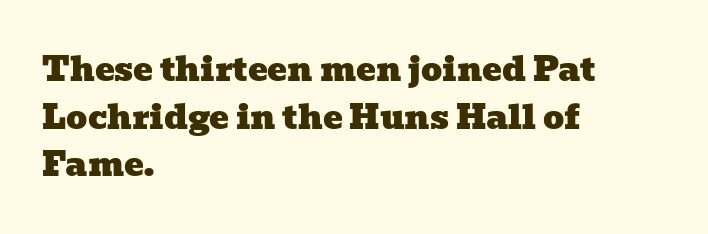
The face used here is proportionally spaced, like ordinary book or web type. Letters rest on an invisible, unmarked baseline. The text was rendered using a seriffed face with decorative stroke endings. Each line starts at the same left margin while the right side varies. Whoever set this chose a conventional vertical rhythm. You could call the tracking neutral — neither tight nor loose.
